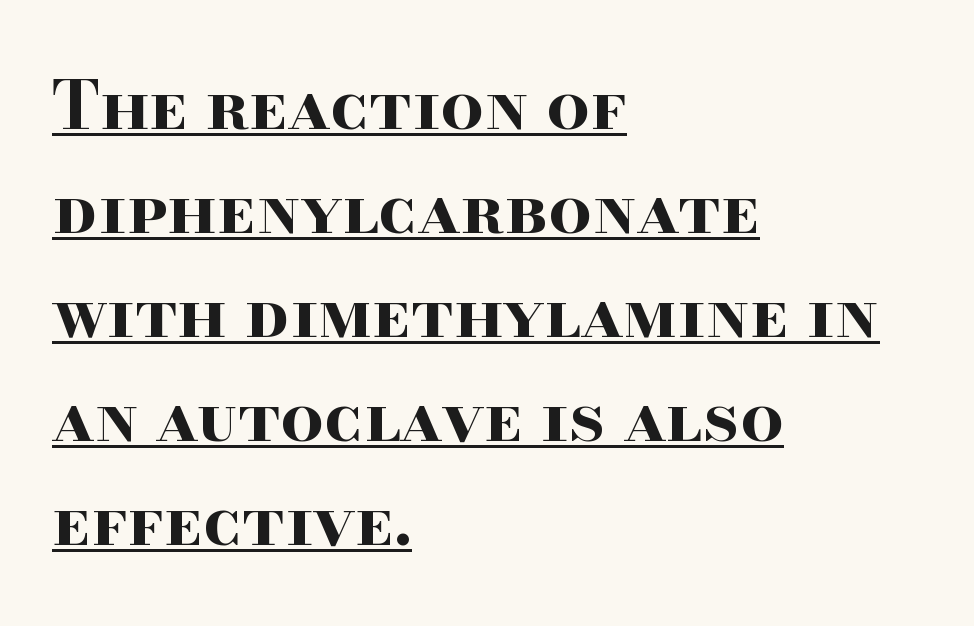
Stroke thickness is high; the sample reads as a true bold. The face used here is rendered with its standard letterfit. Every character sits straight up, as roman type does. One glance says typical: line gaps are just what's usual. The typeface chosen for these lines features serifs. The rendering uses natural spacing where letterforms have individual widths.
